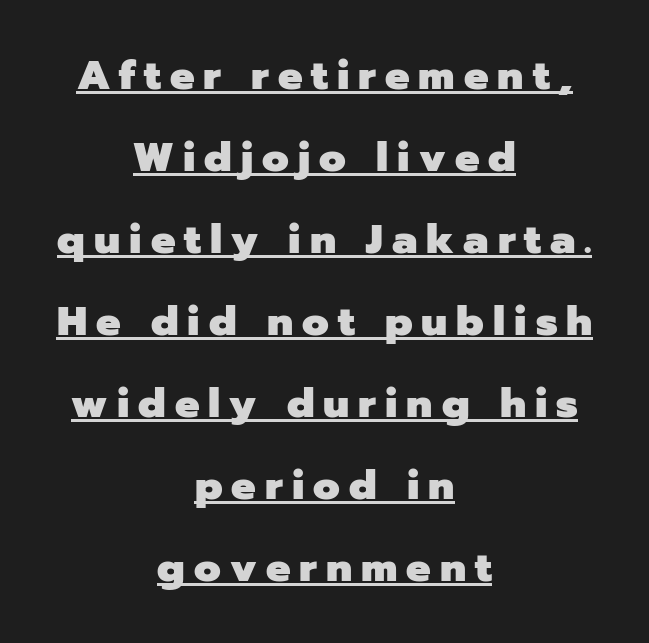
The image shows 41 px heavy sans-serif type, upright; set centered, loose line spacing (2.0x), unusually wide letter spacing (+0.22 em), underlined; low stroke contrast and a medium x-height.
